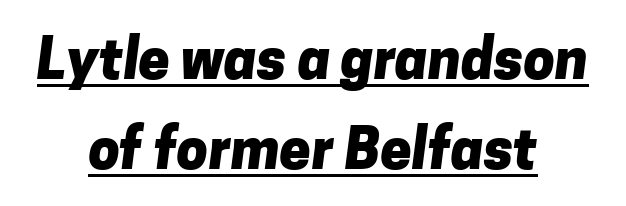
The glyphs are accompanied by a horizontal stroke just below them. The rendering uses natural spacing where letterforms have individual widths. Line starts and ends both wander, symmetrically. Typesetter's note: full bold, strokes at maximum text heaviness.
